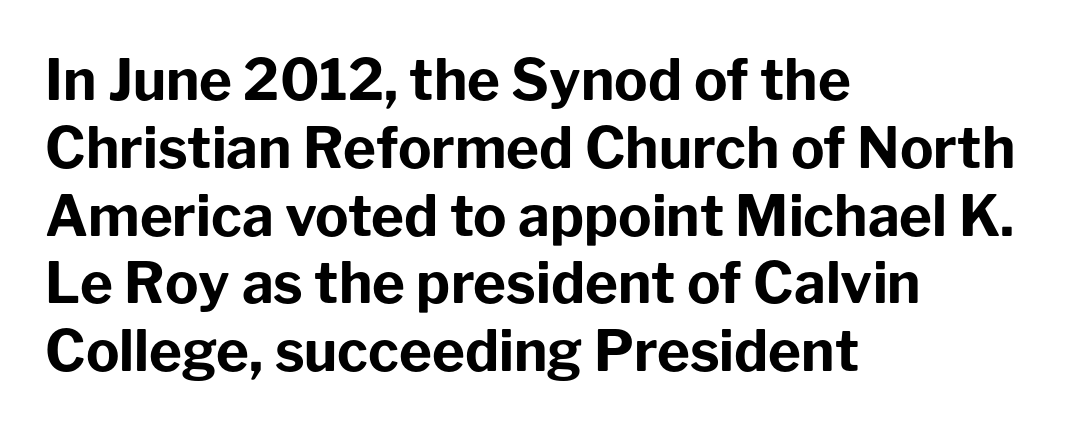
{"serif": "no", "italic": "no", "bold": "yes", "weight": "bold", "width": "normal", "stroke_contrast": "low", "x_height": "medium", "monospaced": "no", "underline": "no", "align": "left", "line_spacing_ratio": 1.21, "letter_spacing": "normal", "letter_spacing_em": 0.0, "glyph_px": 56}
